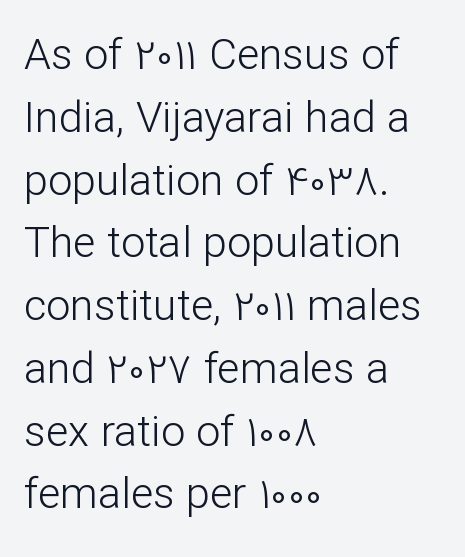
The image shows 43 px light sans-serif type, upright; set left-aligned, normal line spacing (1.46x), normal letter spacing, not underlined; low stroke contrast and a medium x-height.
